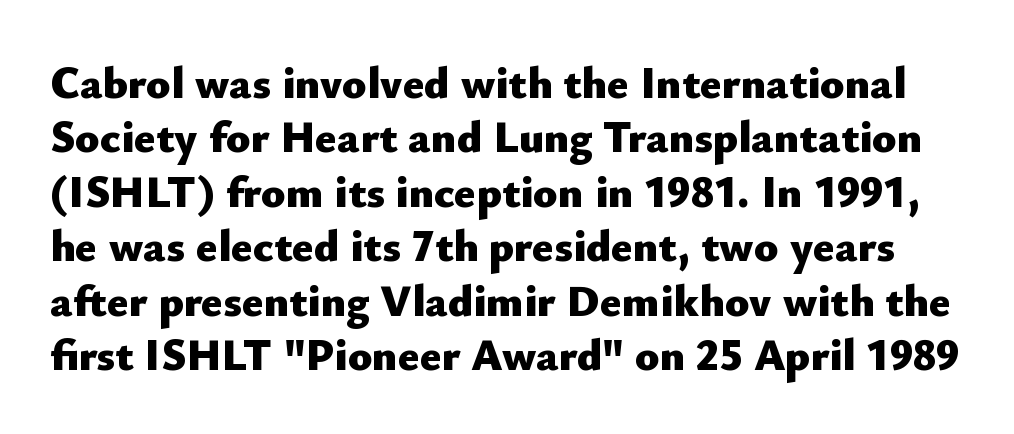
The image shows 45 px heavy sans-serif type, upright; set line spacing 1.21x, normal letter spacing, not underlined; low stroke contrast and a small x-height.
